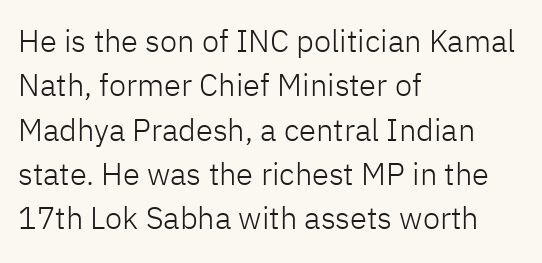
The image shows 31 px light sans-serif type, upright; set left-aligned, normal line spacing (1.43x), normal letter spacing, not underlined; low stroke contrast and a medium x-height.
